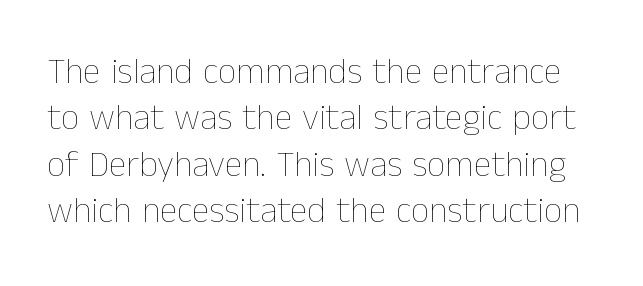
{"italic": "no", "bold": "no", "weight": "thin", "width": "normal", "stroke_contrast": "low", "x_height": "medium", "monospaced": "no", "underline": "no", "line_spacing": "normal", "line_spacing_ratio": 1.29, "letter_spacing": "normal", "letter_spacing_em": 0.0, "glyph_px": 36}
